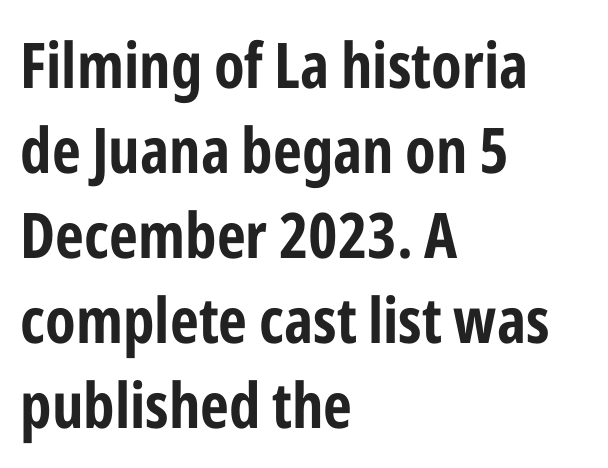
The image shows 63 px bold, condensed sans-serif type, upright; set left-aligned, normal line spacing (1.35x), normal letter spacing, not underlined; low stroke contrast and a medium x-height.
